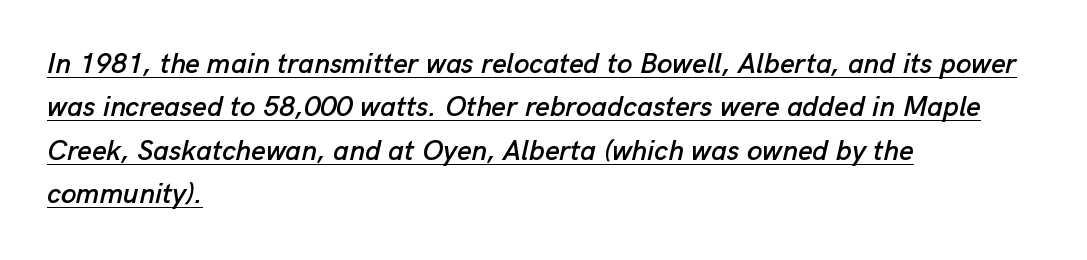
Q: Is the text italic (slanted)? A: Yes, it leans right by about 13 degrees.
Q: Is the text underlined? A: Yes.
Q: How is the paragraph aligned? A: Left-aligned.
Q: Is the spacing between letters normal or unusually wide? A: Normal.
Q: Is the spacing between lines tight, normal or loose? A: Normal.
Q: Width (condensed, normal, or wide)? A: Normal.
Q: Stroke contrast? A: Low.
Q: x-height? A: Medium.
Q: Monospaced? A: No.
